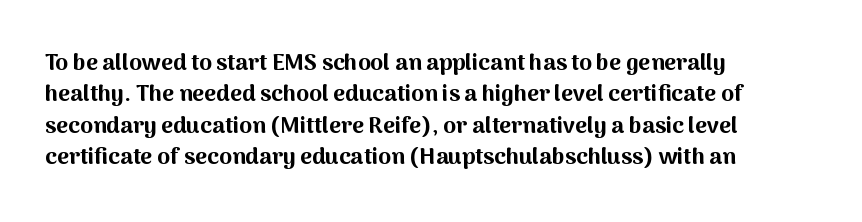
The image shows 23 px bold type, upright; set left-aligned, normal line spacing (1.36x), normal letter spacing, not underlined.
